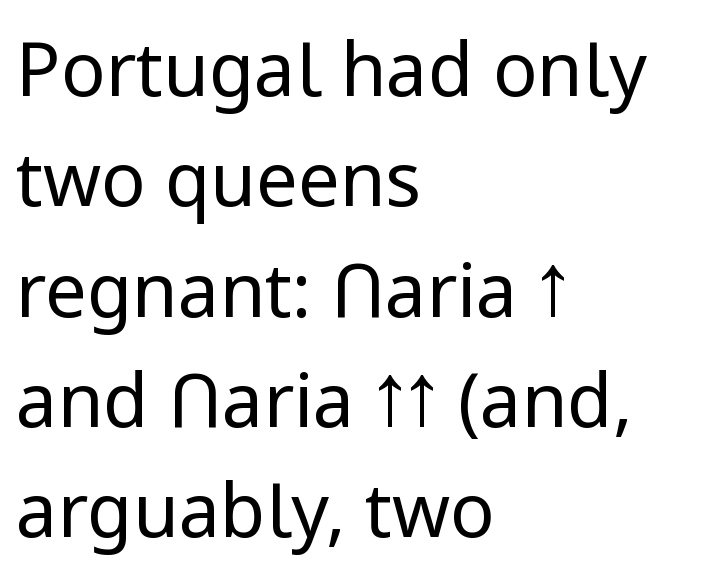
Look at the tracking — it's just the regular setting, nothing added. The line-height multiplier appears to be the usual default. Is there any slant? The stems are plumb. Typeset ragged right — the left edge is the straight one. The words here are not underlined. The rendering shows plain stroke endings on the letterforms — a sans-serif design.
